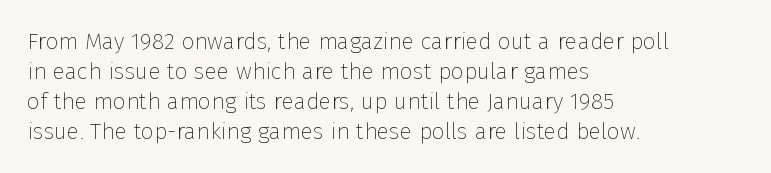
Q: Is the text bold? A: No.
Q: Is the text italic (slanted)? A: No, it is upright.
Q: Is the text underlined? A: No.
Q: How is the paragraph aligned? A: Left-aligned.
Q: Is the spacing between letters normal or unusually wide? A: Normal.
Q: Is the spacing between lines tight, normal or loose? A: Normal.
